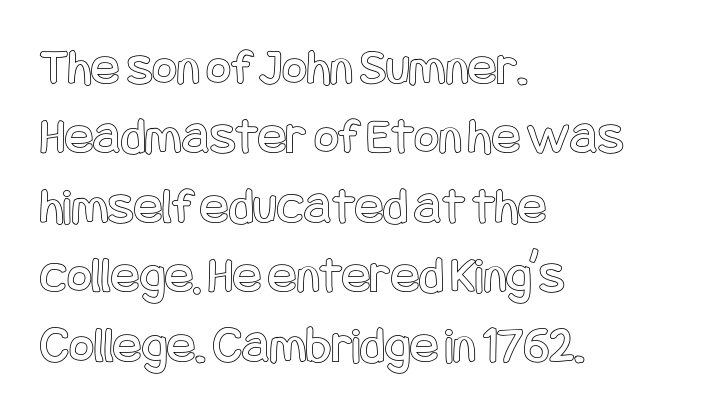
Q: Is the text italic (slanted)? A: No, it is upright.
Q: Is the text underlined? A: No.
Q: How is the paragraph aligned? A: Left-aligned.
Q: Is the spacing between letters normal or unusually wide? A: Normal.
Q: Is the spacing between lines tight, normal or loose? A: Normal.
Q: Width (condensed, normal, or wide)? A: Condensed.
Q: x-height? A: Large.
